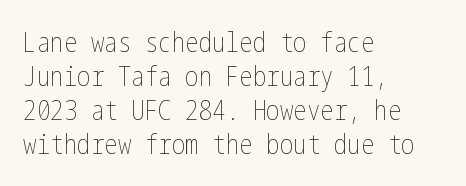
Vertically, the passage feels balanced, rows spaced as you'd expect. The strip under each line holds only bare page. Weight: in the light-to-regular range. Glyph-to-glyph distance matches everyday printed text.
